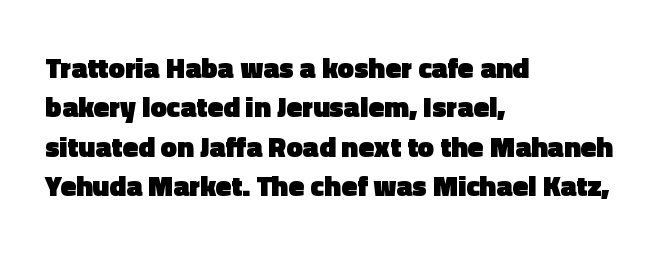
You could not count columns in this text — the font is proportionally spaced. Every character sits straight up, as roman type does. Short note: letters normally spaced. Strokes here are thick enough to call this a true bold.
